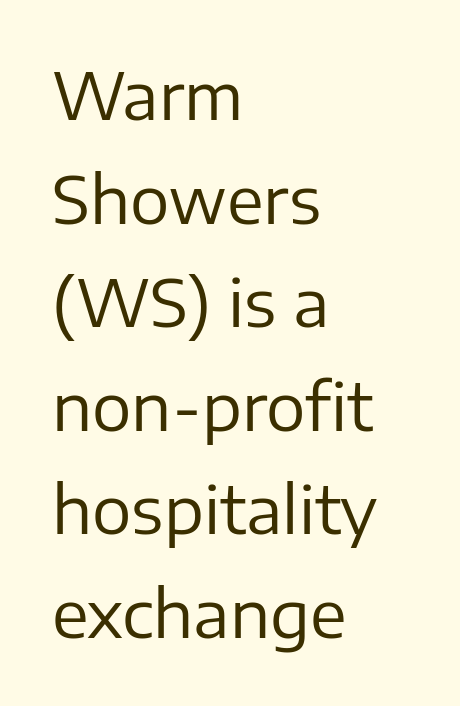
A bare baseline throughout the passage. The designer went with a sans here, leaving each stem footless. The letters advance in unequal steps, a hallmark of proportional type. A light-to-regular cut is what we see here. Italic? Not at all — the glyphs are vertical. The passage shown has conventional tracking throughout.
